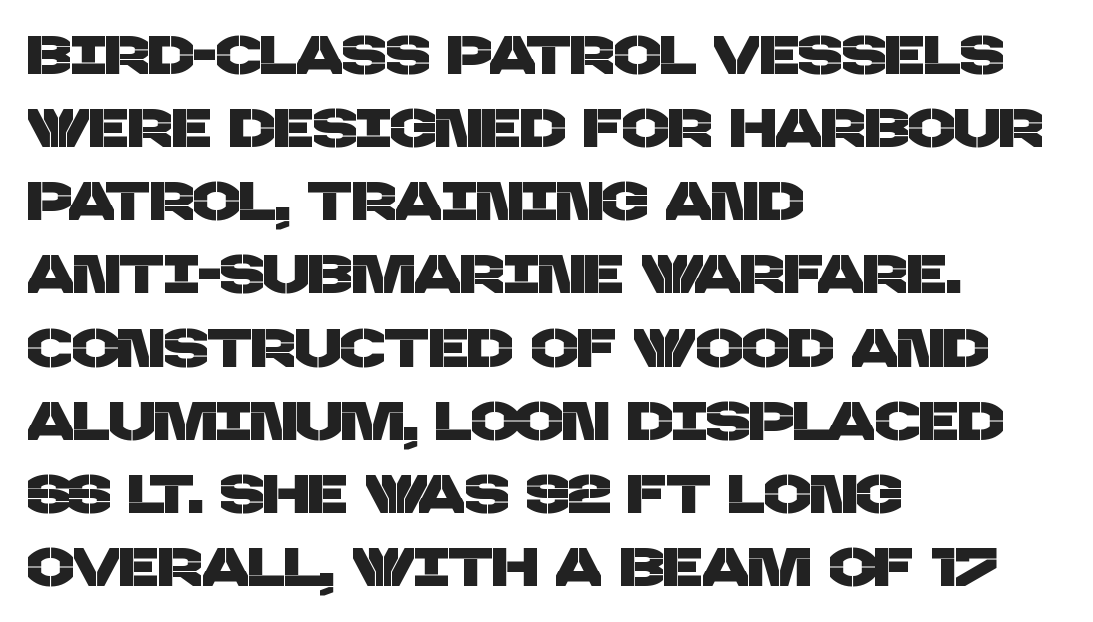
{"serif": "no", "width": "normal", "stroke_contrast": "low", "x_height": "large", "monospaced": "no", "underline": "no", "align": "left", "line_spacing": "normal", "line_spacing_ratio": 1.33, "letter_spacing": "normal", "letter_spacing_em": 0.0, "glyph_px": 55}
